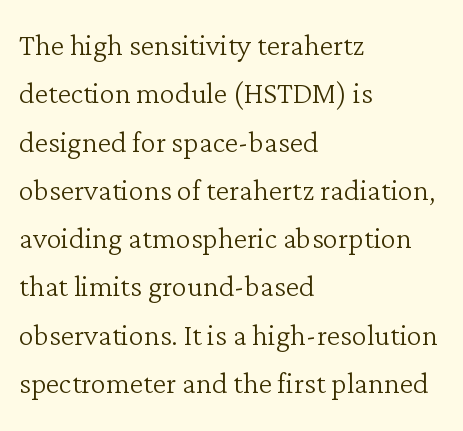
Q: Is the text bold? A: No.
Q: Is the text italic (slanted)? A: No, it is upright.
Q: Is the typeface a serif or a sans-serif typeface? A: Serif.
Q: Is the text underlined? A: No.
Q: How is the paragraph aligned? A: Left-aligned.
Q: Is the spacing between letters normal or unusually wide? A: Normal.
Q: Is the spacing between lines tight, normal or loose? A: Normal.
Q: Width (condensed, normal, or wide)? A: Normal.
Q: Stroke contrast? A: Low.
Q: x-height? A: Medium.
Q: Monospaced? A: No.
